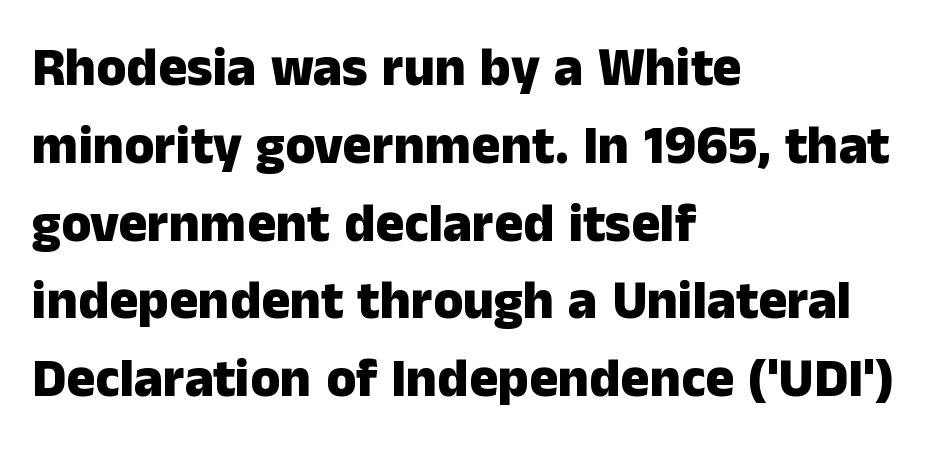
Q: Is the text bold? A: Yes.
Q: Is the text italic (slanted)? A: No, it is upright.
Q: Is the typeface a serif or a sans-serif typeface? A: Sans-serif.
Q: Is the text underlined? A: No.
Q: How is the paragraph aligned? A: Left-aligned.
Q: Is the spacing between letters normal or unusually wide? A: Normal.
Q: Is the spacing between lines tight, normal or loose? A: Normal.
Q: Width (condensed, normal, or wide)? A: Normal.
Q: Stroke contrast? A: Low.
Q: x-height? A: Medium.
Q: Monospaced? A: No.
